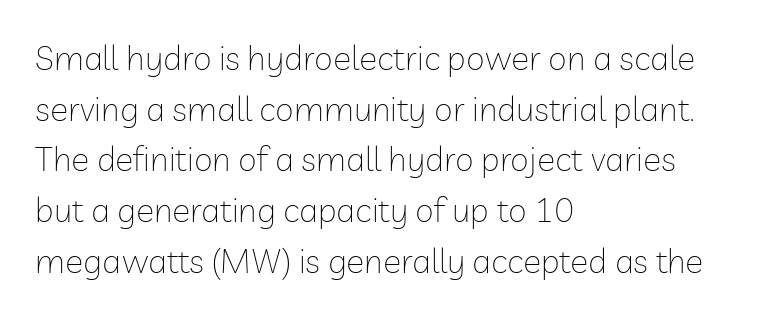
Any mark beneath the type? The region is blank. Caption: face not bold, strokes unweighted. The block of text has a typical density, with ordinary space between rows. The rag falls on the right side of this text block.
